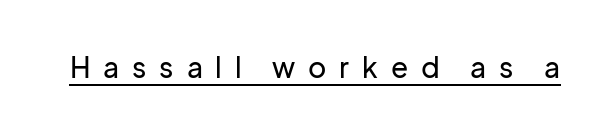
The image shows 28 px sans-serif type, upright; set unusually wide letter spacing (+0.46 em), underlined; low stroke contrast and a medium x-height.
